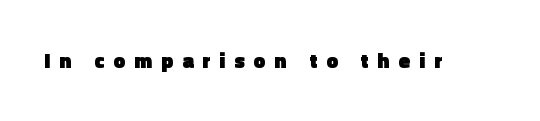
The image shows 21 px bold type, upright; set unusually wide letter spacing (+0.43 em), not underlined.
